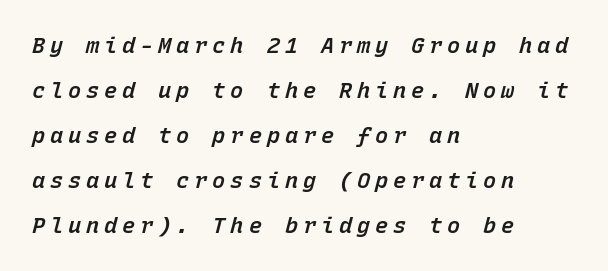
{"italic": "yes", "lean": "right", "slant_degrees": 15, "bold": "semi", "underline": "no", "align": "left", "line_spacing": "loose", "line_spacing_ratio": 2.04, "letter_spacing": "wide", "letter_spacing_em": 0.22, "glyph_px": 22}
